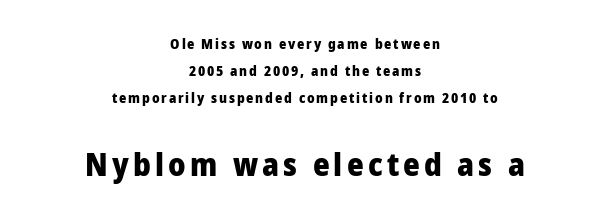
The leading is generous, giving the passage an open texture. These lines are rendered in a variable-pitch font. Letterform terminals end flat and unadorned throughout the passage. Two sizes are in play, and the larger belongs to the second block. Decoration check: the copy has no underline.
